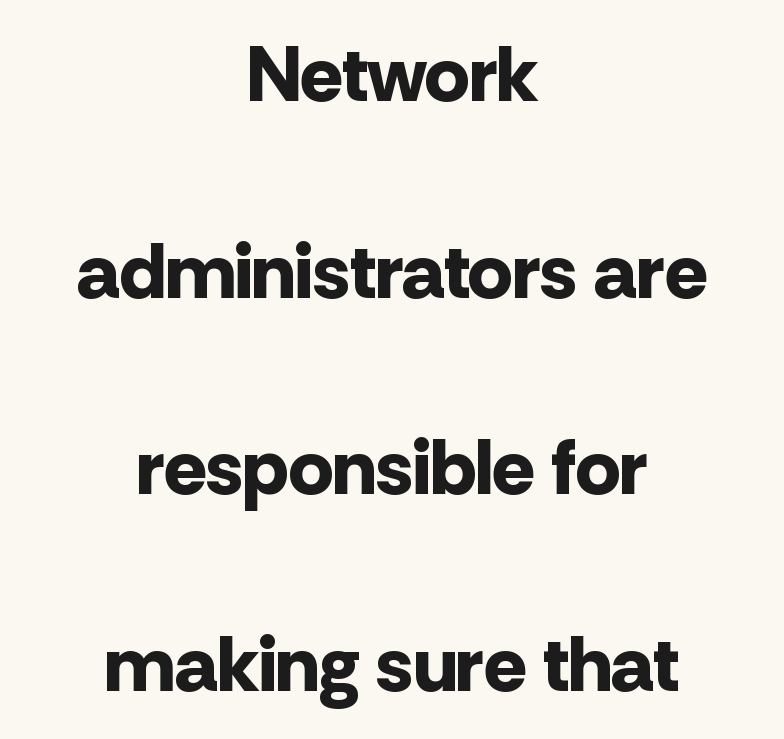
{"serif": "no", "italic": "no", "bold": "yes", "weight": "bold", "width": "normal", "stroke_contrast": "low", "x_height": "medium", "monospaced": "no", "underline": "no", "align": "center", "line_spacing": "loose", "line_spacing_ratio": 2.49, "letter_spacing": "normal", "letter_spacing_em": 0.0, "glyph_px": 79}
